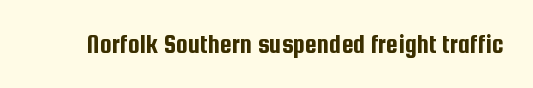
{"italic": "no", "underline": "no", "letter_spacing": "normal", "letter_spacing_em": 0.0, "glyph_px": 27}
